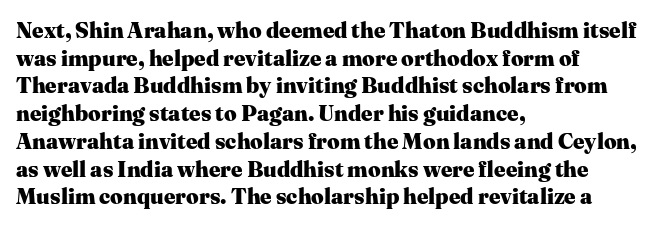
These words are printed bold, with thick strokes throughout. The string is rendered with underlining switched off. What's the leading like? Ordinary, nothing unusual. Tracking value appears to be zero — textbook default spacing. This rendering uses left alignment, leaving the right contour irregular. Every stem runs plumb, perpendicular to the baseline.
